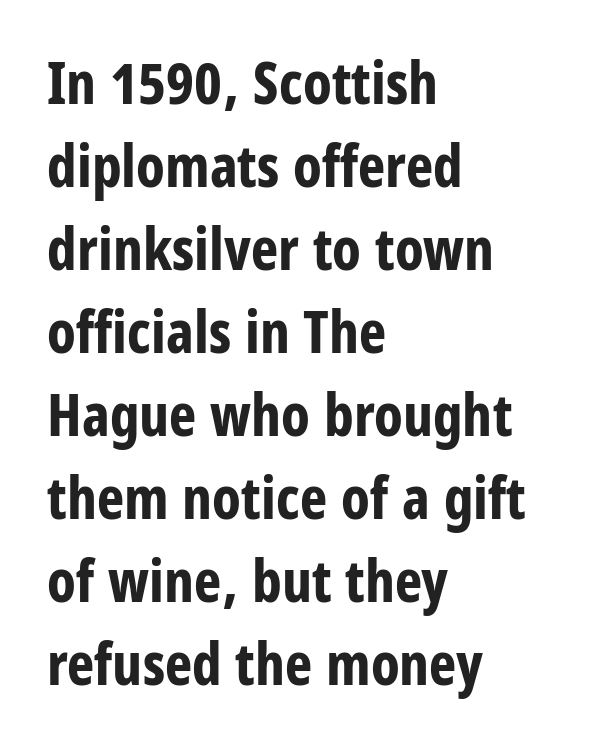
{"serif": "no", "italic": "no", "bold": "yes", "weight": "bold", "width": "condensed", "stroke_contrast": "low", "x_height": "large", "monospaced": "no", "underline": "no", "align": "left", "line_spacing": "normal", "line_spacing_ratio": 1.43, "letter_spacing": "normal", "letter_spacing_em": 0.0, "glyph_px": 58}
